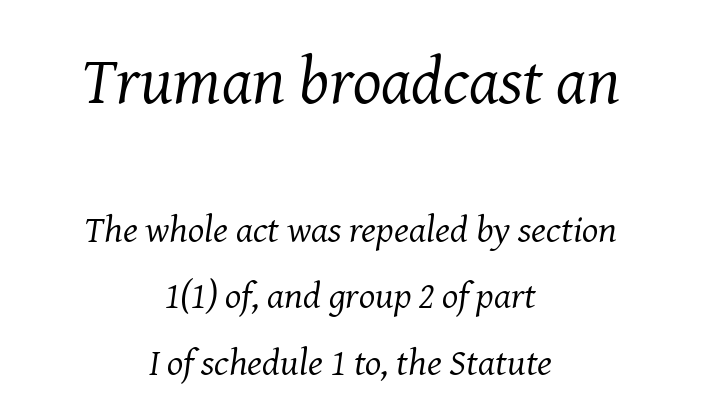
Q: Is the text bold? A: No.
Q: Is the text italic (slanted)? A: Yes, it leans right by about 8 degrees.
Q: Is the typeface a serif or a sans-serif typeface? A: Serif.
Q: Is the text underlined? A: No.
Q: How is the paragraph aligned? A: Centered.
Q: Is the spacing between letters normal or unusually wide? A: Normal.
Q: Which block of text is set in a larger size, the first (top) or the second (bottom)? A: The first (top) one.
Q: Width (condensed, normal, or wide)? A: Normal.
Q: Stroke contrast? A: Medium.
Q: x-height? A: Medium.
Q: Monospaced? A: No.
